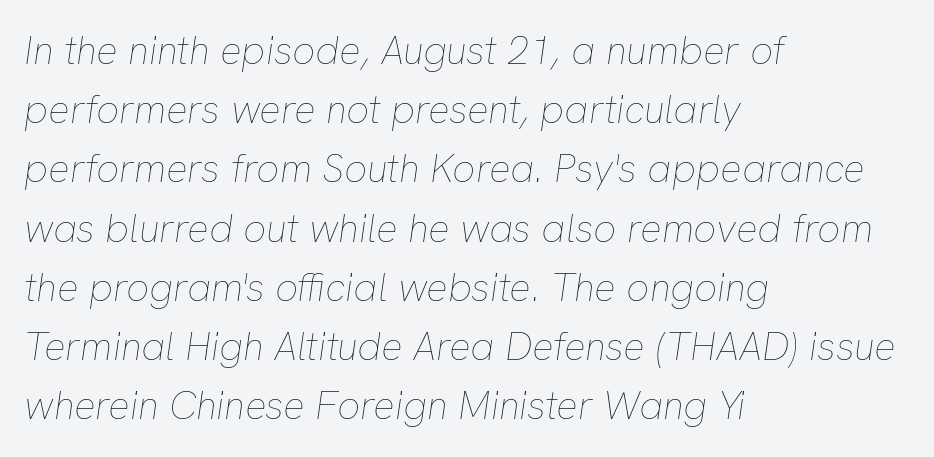
{"italic": "yes", "lean": "right", "slant_degrees": 8, "bold": "no", "weight": "thin", "width": "normal", "stroke_contrast": "low", "x_height": "medium", "monospaced": "no", "underline": "no", "align": "left", "line_spacing": "normal", "line_spacing_ratio": 1.48, "letter_spacing": "normal", "letter_spacing_em": 0.0, "glyph_px": 40}
